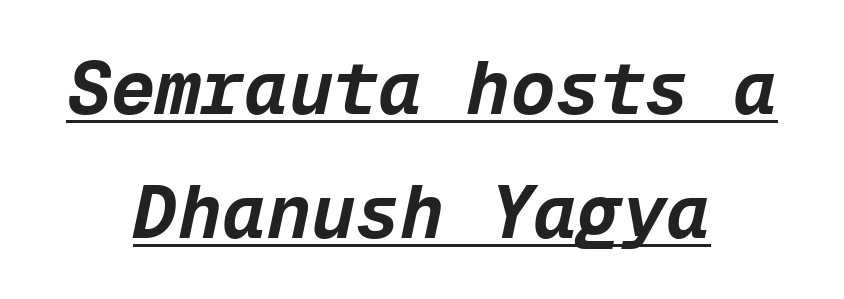
Q: Is the text bold? A: Yes.
Q: Is the text italic (slanted)? A: Yes, it leans right by about 12 degrees.
Q: Is the text underlined? A: Yes.
Q: How is the paragraph aligned? A: Centered.
Q: Is the spacing between letters normal or unusually wide? A: Normal.
Q: Is the spacing between lines tight, normal or loose? A: Normal.
Q: Width (condensed, normal, or wide)? A: Normal.
Q: Stroke contrast? A: Low.
Q: x-height? A: Medium.
Q: Monospaced? A: Yes.
